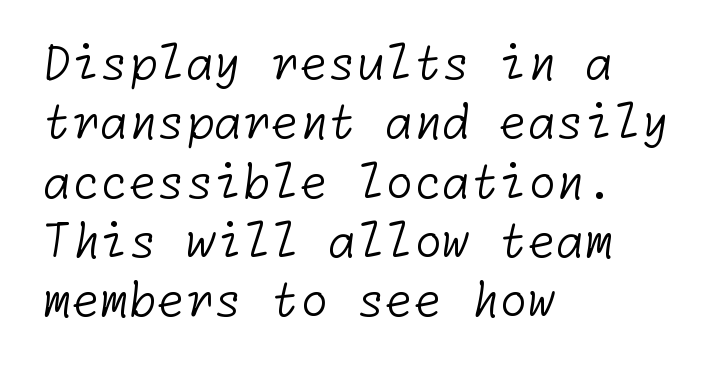
Q: Is the text bold? A: No.
Q: Is the typeface a serif or a sans-serif typeface? A: Sans-serif.
Q: Is the text underlined? A: No.
Q: How is the paragraph aligned? A: Left-aligned.
Q: Is the spacing between letters normal or unusually wide? A: Normal.
Q: Is the spacing between lines tight, normal or loose? A: Normal.
Q: Width (condensed, normal, or wide)? A: Normal.
Q: Stroke contrast? A: Low.
Q: x-height? A: Medium.
